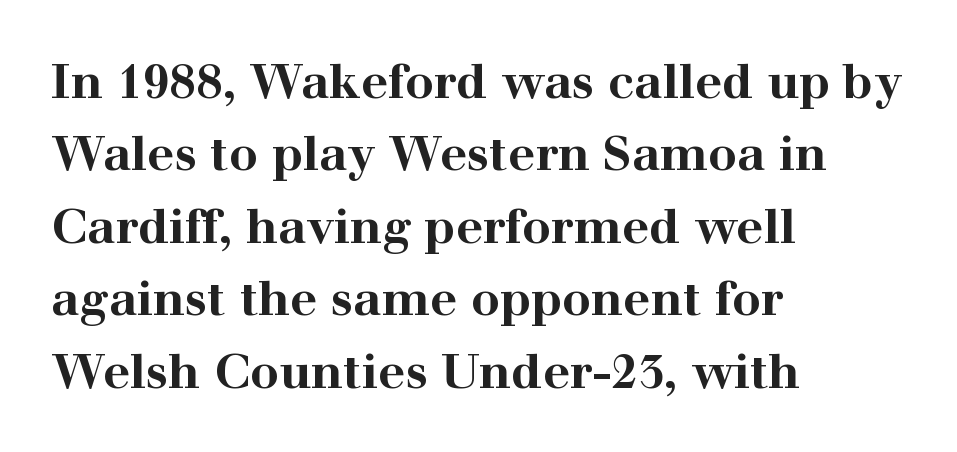
The passage shown is not underscored anywhere. Nothing unusual about the tracking: characters are spaced as the font intends. Horizontal alignment here is leftward, the default for most running prose. A roman cut, with each character standing at attention.
